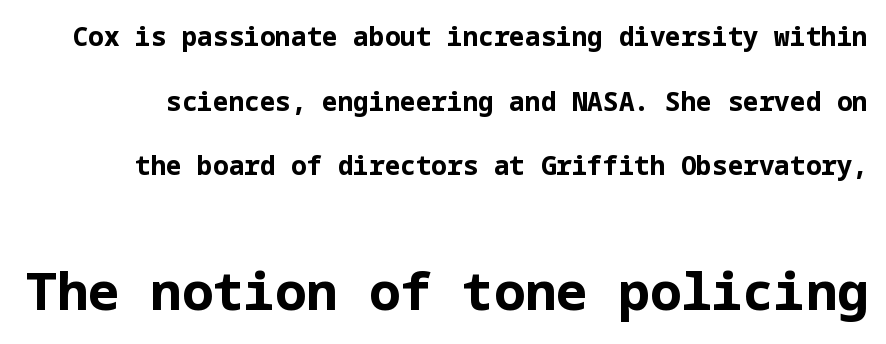
You can tell it's not italic because the verticals are truly vertical. The face used here has the dense, thick strokes of a bold. Characters follow at the spacing the type designer built in. A student would notice the bottom passage is typeset larger than what precedes it. The font family rendered here belongs to the sans-serif group.
